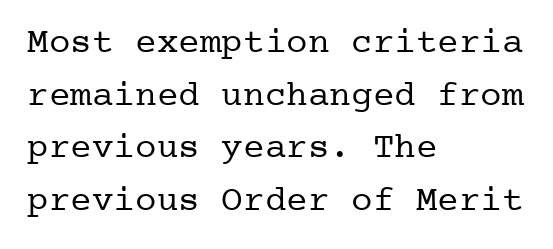
Q: Is the text bold? A: No.
Q: Is the text italic (slanted)? A: No, it is upright.
Q: Is the typeface a serif or a sans-serif typeface? A: Serif.
Q: Is the text underlined? A: No.
Q: How is the paragraph aligned? A: Left-aligned.
Q: Is the spacing between letters normal or unusually wide? A: Normal.
Q: Is the spacing between lines tight, normal or loose? A: Normal.
Q: Width (condensed, normal, or wide)? A: Normal.
Q: Stroke contrast? A: Low.
Q: x-height? A: Medium.
